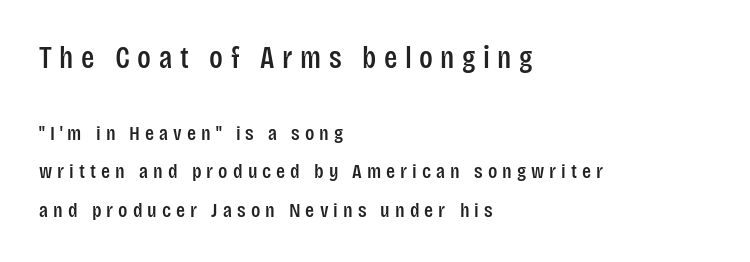
Q: Is the text italic (slanted)? A: No, it is upright.
Q: Is the typeface a serif or a sans-serif typeface? A: Sans-serif.
Q: Is the text underlined? A: No.
Q: How is the paragraph aligned? A: Left-aligned.
Q: Is the spacing between letters normal or unusually wide? A: Unusually wide.
Q: Which block of text is set in a larger size, the first (top) or the second (bottom)? A: The first (top) one.
Q: Width (condensed, normal, or wide)? A: Condensed.
Q: Stroke contrast? A: Low.
Q: x-height? A: Large.
Q: Monospaced? A: No.
